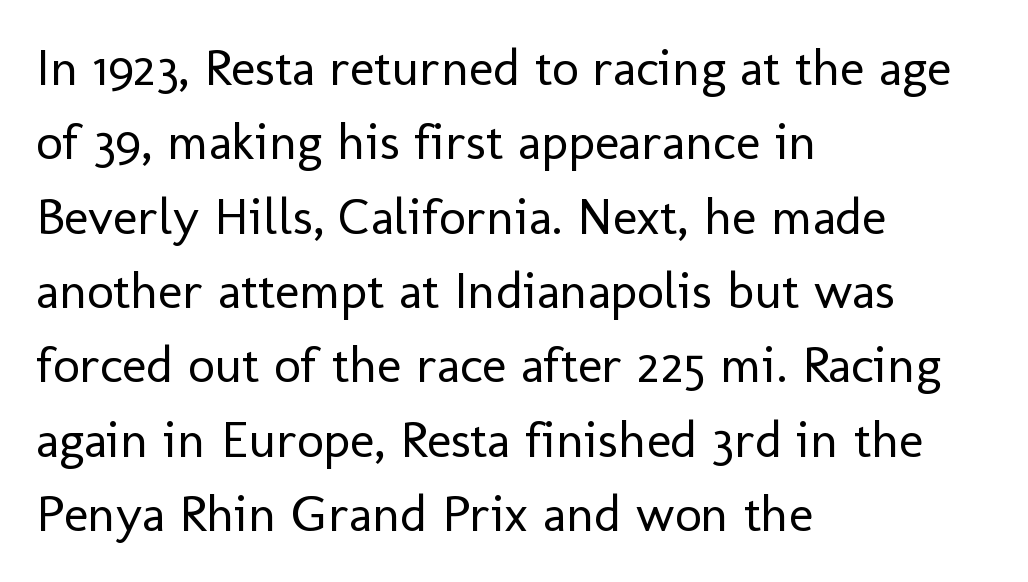
The image shows 52 px regular-weight sans-serif type, upright; set left-aligned, normal line spacing (1.43x), normal letter spacing, not underlined; low stroke contrast and a medium x-height.
